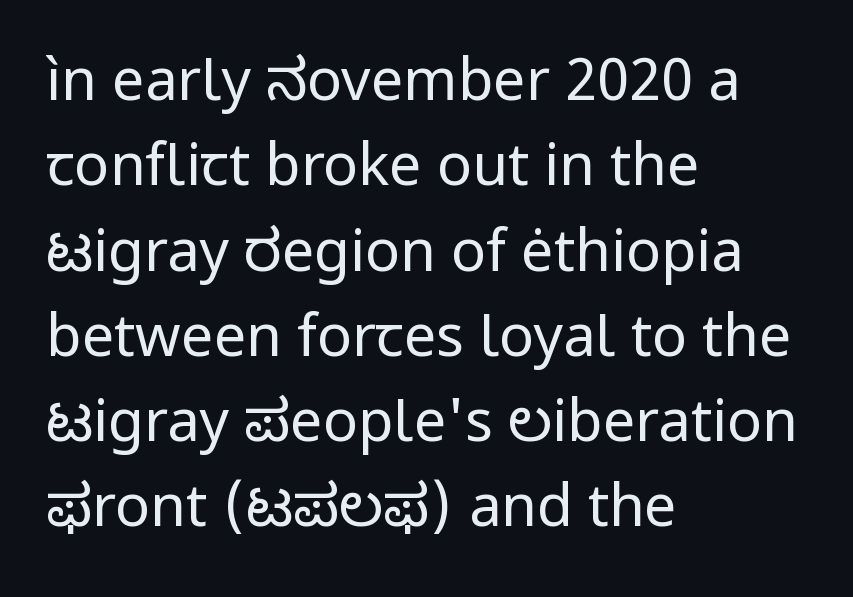
The image shows 58 px regular-weight sans-serif type, upright; set left-aligned, normal line spacing (1.47x), normal letter spacing, not underlined; low stroke contrast and a medium x-height.
